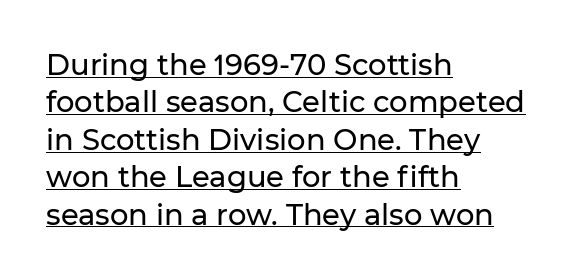
A typesetter would call this proportional, since set widths differ per character. Baseline-to-baseline distance is the conventional proportion of letter height. Each line of the rendering has a horizontal stroke beneath the glyphs. The lines are quadded left.
